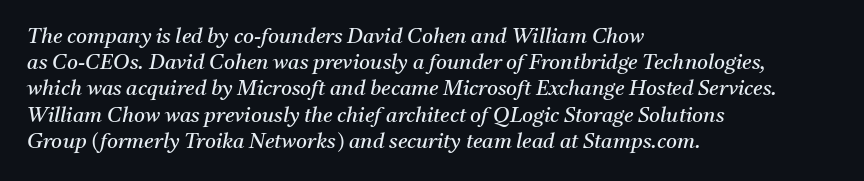
The foot of each line stays bare and open. Compared with a typical body face, this is equally light or lighter still. Designer's note — italics engaged. Tracking here is standard; glyphs follow each other at the usual distance. Notice how descenders clear the ascenders below comfortably — that's standard leading. All the whitespace from short lines collects on the right.
